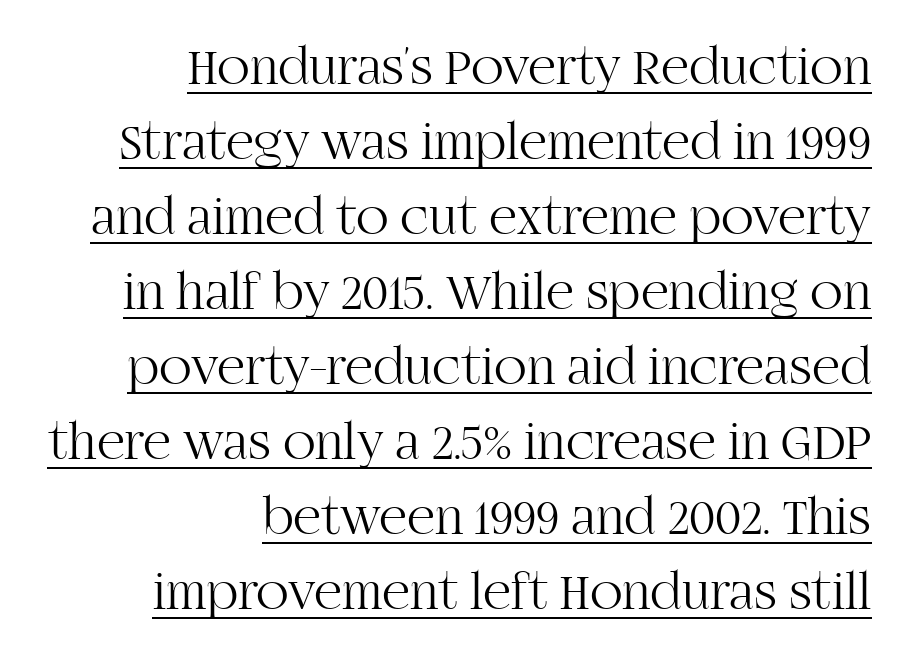
The image shows 54 px light serif type, upright; set right-aligned, normal line spacing (1.39x), normal letter spacing, underlined; high stroke contrast and a large x-height.
